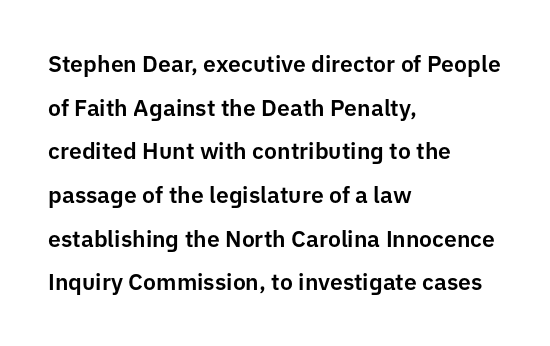
{"italic": "no", "underline": "no", "align": "left", "line_spacing": "loose", "line_spacing_ratio": 1.9, "letter_spacing": "normal", "letter_spacing_em": 0.0, "glyph_px": 23}
